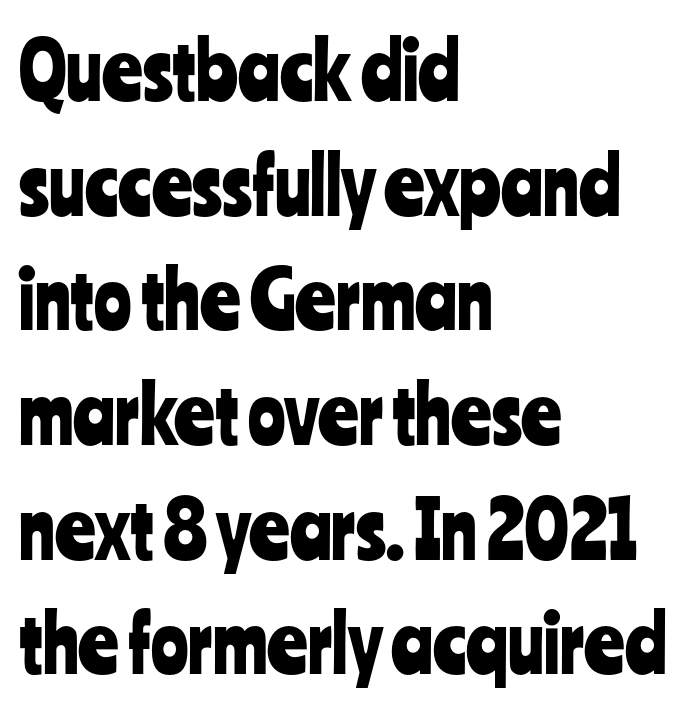
Is there any slant? The stems are plumb. The type is set solid horizontally, with unmodified tracking. Look at the bottom of the vertical strokes: they stop flat, with no serifs. Looks like regular typesetting: each glyph gets only the width it needs.
